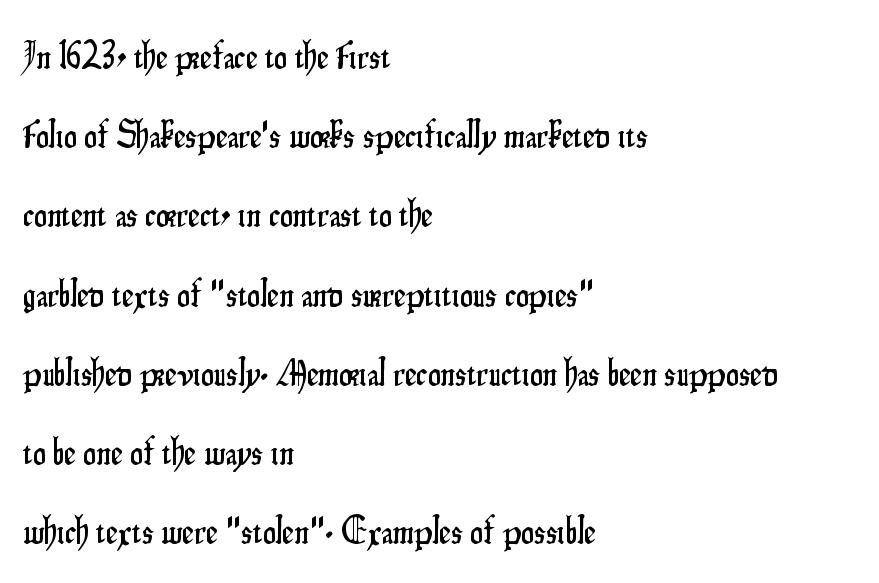
The image shows 37 px condensed sans-serif type, upright; set left-aligned, loose line spacing (2.14x), normal letter spacing, not underlined; low stroke contrast and a small x-height.
